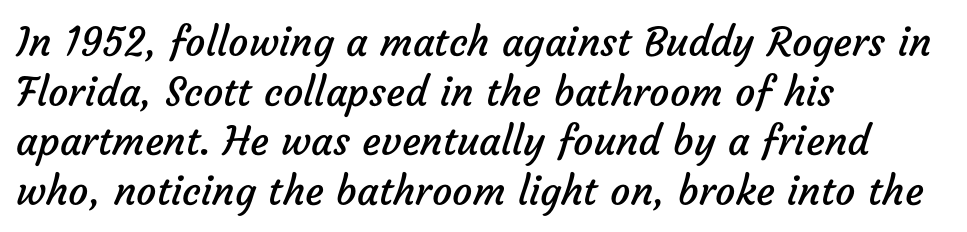
The image shows 40 px regular-weight sans-serif type; set left-aligned, line spacing 1.24x, normal letter spacing, not underlined; low stroke contrast and a medium x-height.
